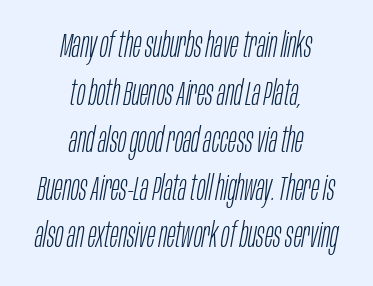
Spacing verdict: proportional, widths tailored to each character. The rendering keeps characters at their native spacing. This is not heavy type; no bold has been used. The compositor balanced each line on the midline. There's an unmistakable incline to the writing here. Interline gaps are of average width in this sample.
